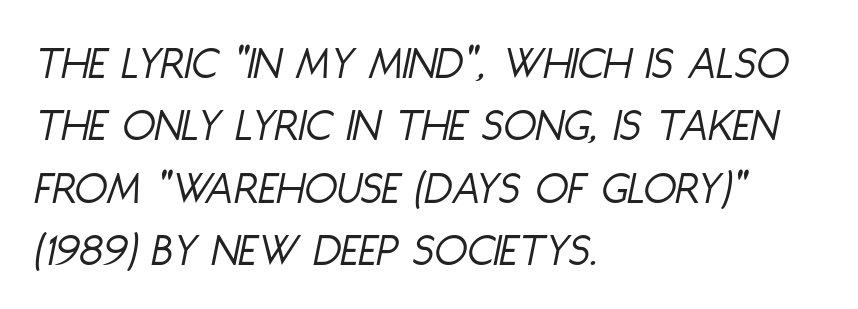
The image shows 48 px light, condensed type, italic (leaning right); set left-aligned, normal line spacing (1.3x), normal letter spacing, not underlined; low stroke contrast and a large x-height.
